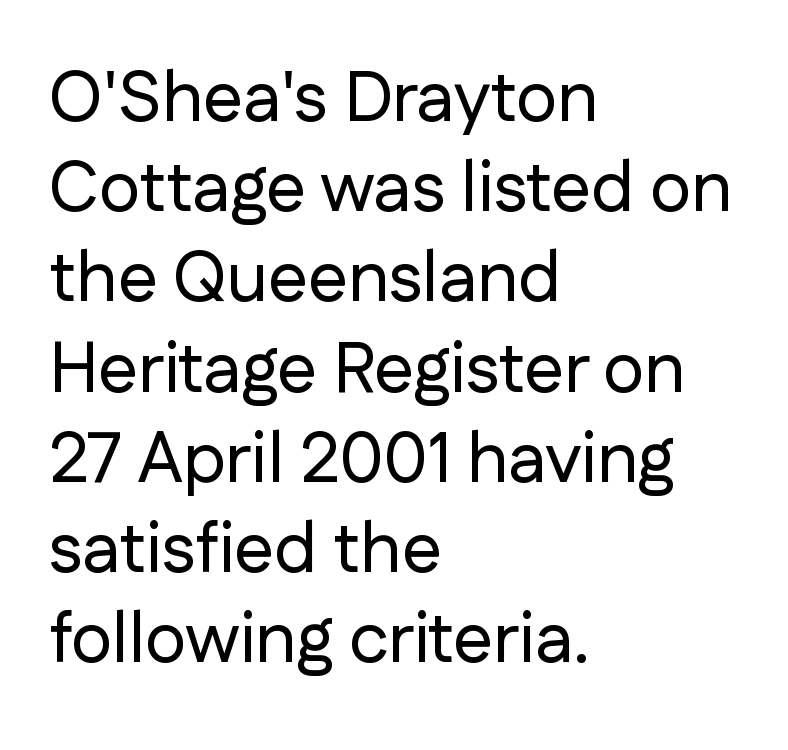
Q: Is the text italic (slanted)? A: No, it is upright.
Q: Is the typeface a serif or a sans-serif typeface? A: Sans-serif.
Q: Is the text underlined? A: No.
Q: How is the paragraph aligned? A: Left-aligned.
Q: Is the spacing between letters normal or unusually wide? A: Normal.
Q: Is the spacing between lines tight, normal or loose? A: Normal.
Q: Width (condensed, normal, or wide)? A: Normal.
Q: Stroke contrast? A: Low.
Q: x-height? A: Medium.
Q: Monospaced? A: No.
